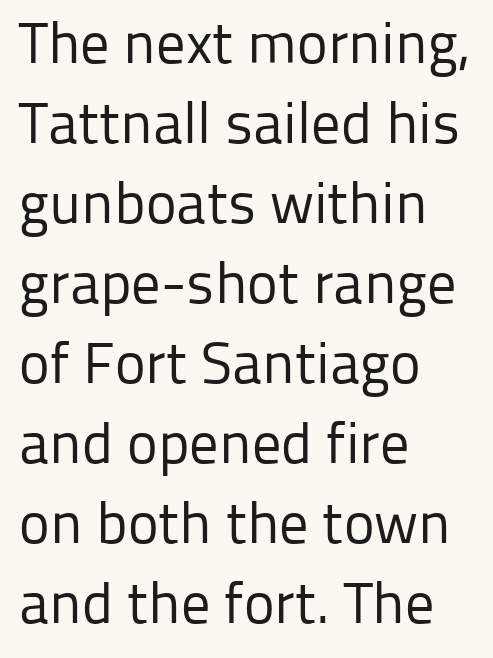
Q: Is the text bold? A: No.
Q: Is the text italic (slanted)? A: No, it is upright.
Q: Is the typeface a serif or a sans-serif typeface? A: Sans-serif.
Q: Is the text underlined? A: No.
Q: How is the paragraph aligned? A: Left-aligned.
Q: Is the spacing between letters normal or unusually wide? A: Normal.
Q: Is the spacing between lines tight, normal or loose? A: Normal.
Q: Width (condensed, normal, or wide)? A: Normal.
Q: Stroke contrast? A: Low.
Q: x-height? A: Medium.
Q: Monospaced? A: No.
